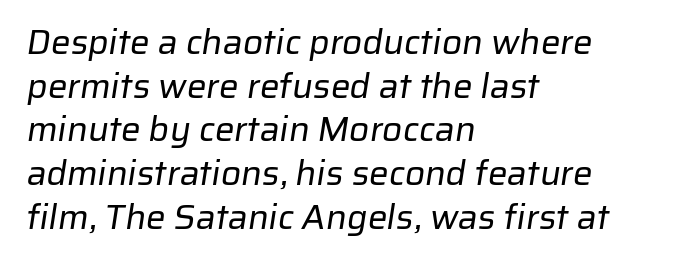
The image shows 35 px regular-weight sans-serif type; set left-aligned, normal line spacing (1.25x), normal letter spacing, not underlined; low stroke contrast and a medium x-height.
